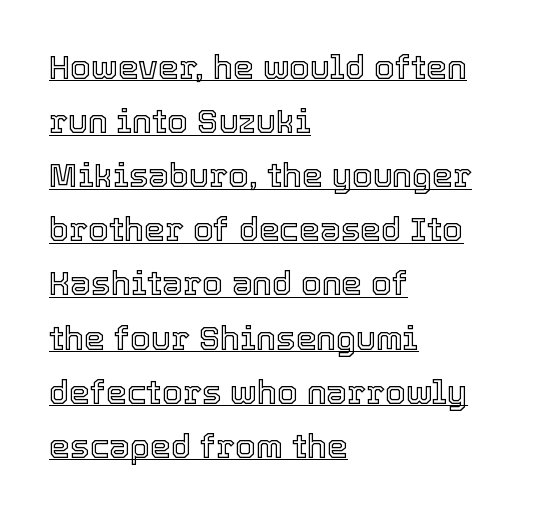
The image shows 33 px text type, upright; set left-aligned, normal line spacing (1.64x), normal letter spacing, underlined; a medium x-height.
